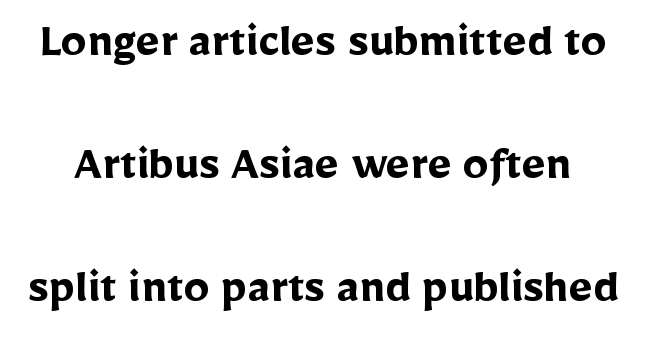
The image shows 51 px semibold sans-serif type, upright; set loose line spacing (2.41x), normal letter spacing, not underlined; low stroke contrast and a medium x-height.
